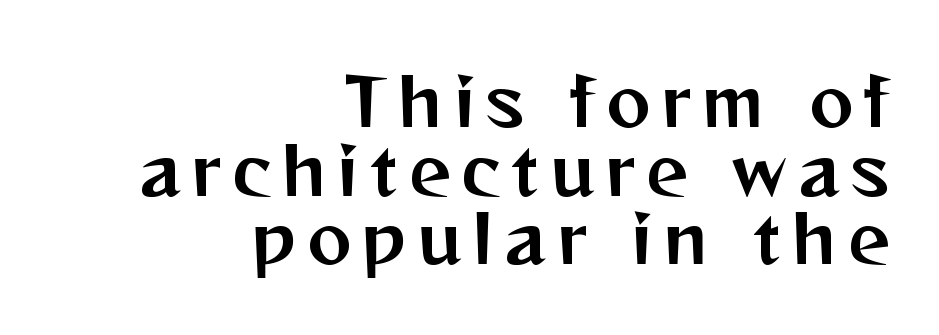
Q: Is the text italic (slanted)? A: No, it is upright.
Q: Is the typeface a serif or a sans-serif typeface? A: Sans-serif.
Q: Is the text underlined? A: No.
Q: How is the paragraph aligned? A: Right-aligned.
Q: Is the spacing between lines tight, normal or loose? A: Tight.
Q: Width (condensed, normal, or wide)? A: Normal.
Q: Stroke contrast? A: Medium.
Q: x-height? A: Medium.
Q: Monospaced? A: No.
